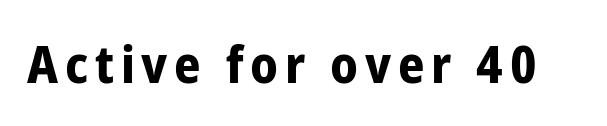
The image shows 52 px bold, condensed sans-serif type, upright; set not underlined; low stroke contrast and a medium x-height.
